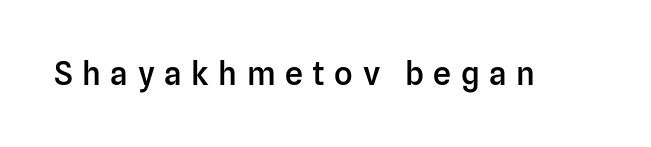
{"serif": "no", "italic": "no", "bold": "semi", "weight": "semibold", "width": "normal", "stroke_contrast": "low", "x_height": "medium", "monospaced": "no", "underline": "no", "letter_spacing": "wide", "letter_spacing_em": 0.3, "glyph_px": 32}
